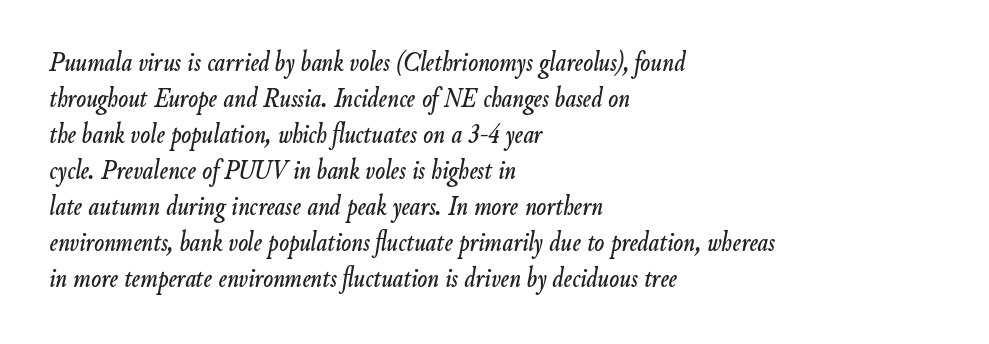
The lines are quadded left. Varying glyph widths throughout — classic text-font behaviour. The gaps between neighbouring characters are ordinary and unremarkable. When letters slant like this, we call the style italic. The baseline area is clear.
